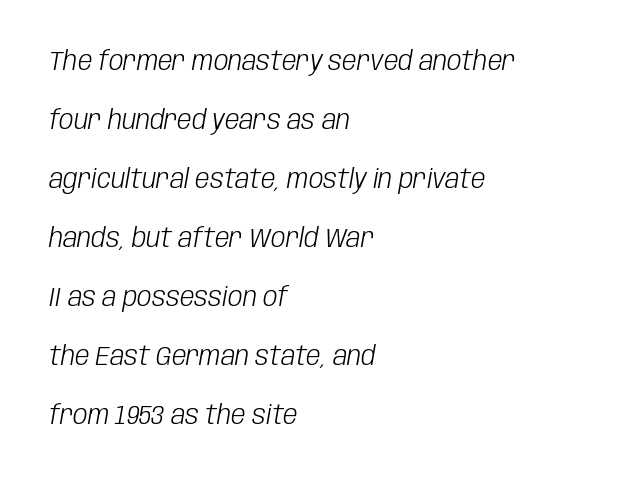
The image shows 26 px text type, italic (leaning right); set left-aligned, loose line spacing (2.27x), normal letter spacing, not underlined.
